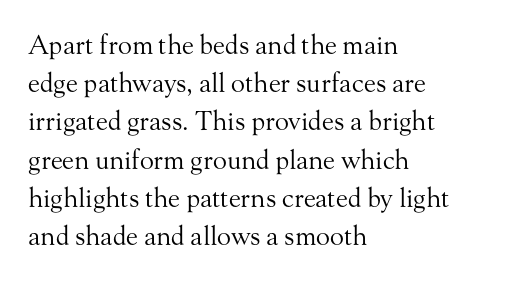
The image shows 26 px text type, upright; set left-aligned, normal line spacing (1.47x), normal letter spacing, not underlined.
